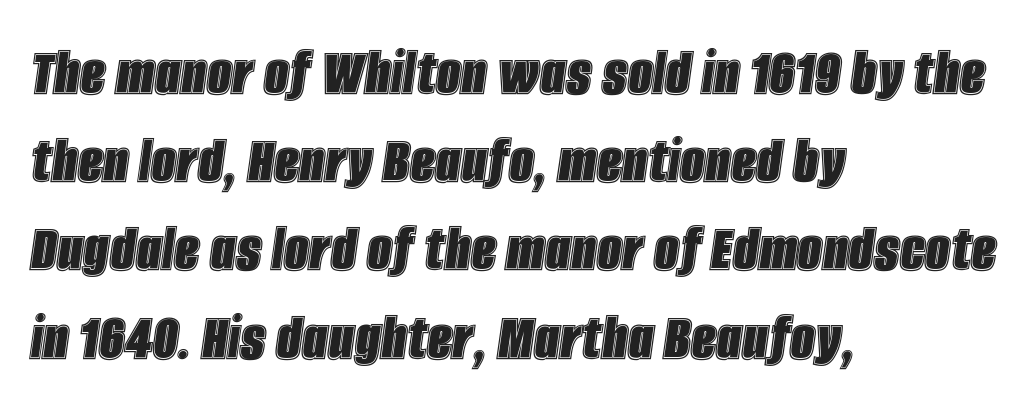
If you drew a line through each stem, it would be angled. Horizontally, the lines are justified to the leading edge only. Character widths vary here, with narrow letters taking less room than wide ones. Short note: letters normally spaced. Just letters on the line, the space beneath them empty.
